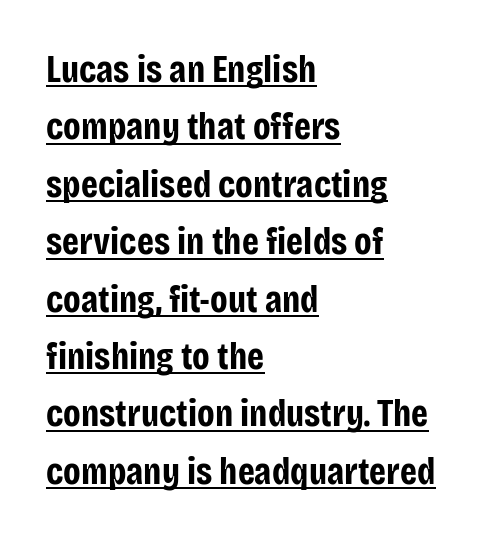
Q: Is the text bold? A: Yes.
Q: Is the text italic (slanted)? A: No, it is upright.
Q: Is the typeface a serif or a sans-serif typeface? A: Sans-serif.
Q: Is the text underlined? A: Yes.
Q: How is the paragraph aligned? A: Left-aligned.
Q: Is the spacing between letters normal or unusually wide? A: Normal.
Q: Is the spacing between lines tight, normal or loose? A: Normal.
Q: Width (condensed, normal, or wide)? A: Condensed.
Q: Stroke contrast? A: Low.
Q: x-height? A: Large.
Q: Monospaced? A: No.
